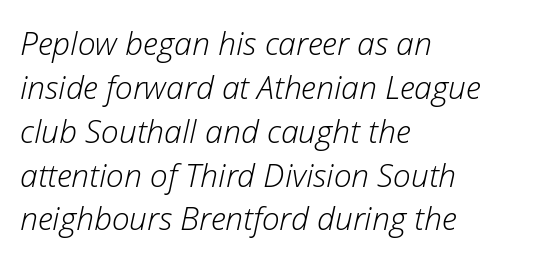
The weight would be labelled regular, book, light, or lighter still. Only glyphs here, with clear space below each row. The letters advance in unequal steps, a hallmark of proportional type. One-word summary of the alignment: left.
